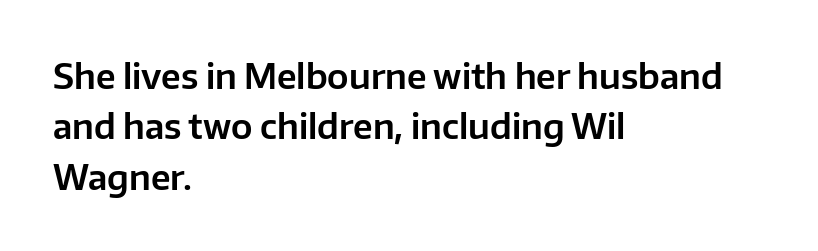
The glyphs in this specimen are sans serif. These lines stack with their left ends in a neat column. Clear beneath every line of the passage. This is roman type, the default non-slanted kind.
